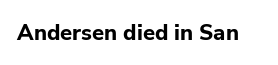
{"italic": "no", "bold": "yes", "underline": "no", "letter_spacing": "normal", "letter_spacing_em": 0.0, "glyph_px": 22}
